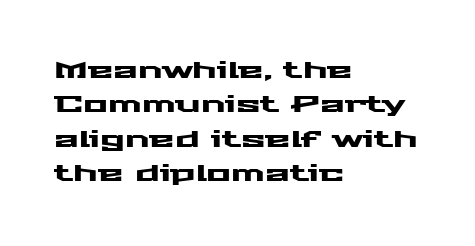
If you drew a ruler down the left edge, every line would touch it. Any mark beneath the type? The region is blank. Vertical spacing — default. It's the straight-up-and-down kind of type.
